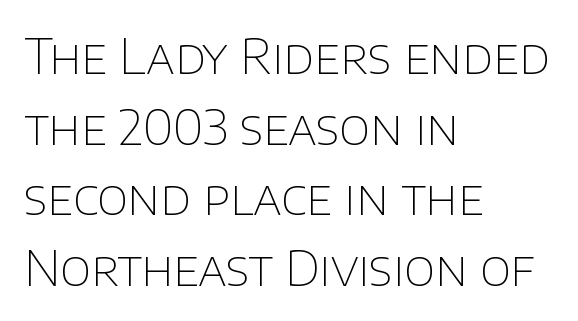
{"serif": "no", "italic": "no", "bold": "no", "weight": "thin", "width": "normal", "stroke_contrast": "low", "x_height": "large", "monospaced": "no", "underline": "no", "align": "left", "line_spacing": "normal", "line_spacing_ratio": 1.47, "letter_spacing": "normal", "letter_spacing_em": 0.0, "glyph_px": 48}
